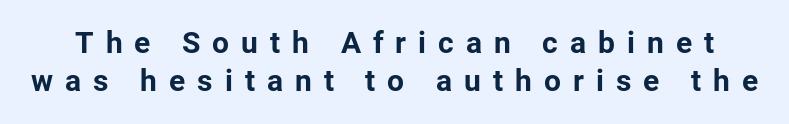
The image shows 30 px bold sans-serif type, upright; set normal line spacing (1.26x), unusually wide letter spacing (+0.4 em), not underlined; low stroke contrast and a medium x-height.
